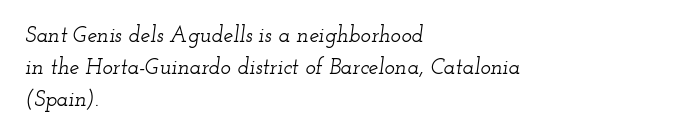
Q: Is the text italic (slanted)? A: Yes, it leans right by about 12 degrees.
Q: Is the text underlined? A: No.
Q: How is the paragraph aligned? A: Left-aligned.
Q: Is the spacing between letters normal or unusually wide? A: Normal.
Q: Is the spacing between lines tight, normal or loose? A: Normal.
